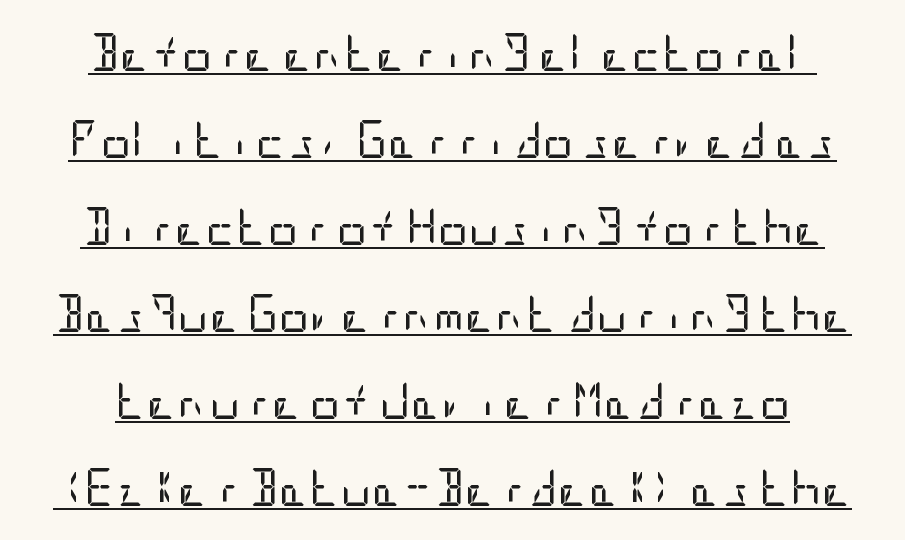
Q: Is the text bold? A: No.
Q: Is the text italic (slanted)? A: No, it is upright.
Q: Is the typeface a serif or a sans-serif typeface? A: Sans-serif.
Q: Is the text underlined? A: Yes.
Q: Is the spacing between letters normal or unusually wide? A: Normal.
Q: Is the spacing between lines tight, normal or loose? A: Loose.
Q: Width (condensed, normal, or wide)? A: Condensed.
Q: Stroke contrast? A: Low.
Q: x-height? A: Large.
